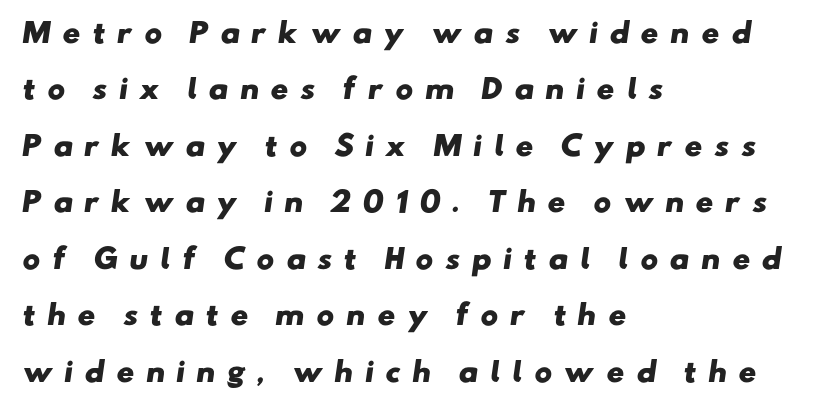
{"bold": "yes", "underline": "no", "align": "left", "line_spacing": "loose", "line_spacing_ratio": 2.09, "letter_spacing": "wide", "letter_spacing_em": 0.41, "glyph_px": 27}
